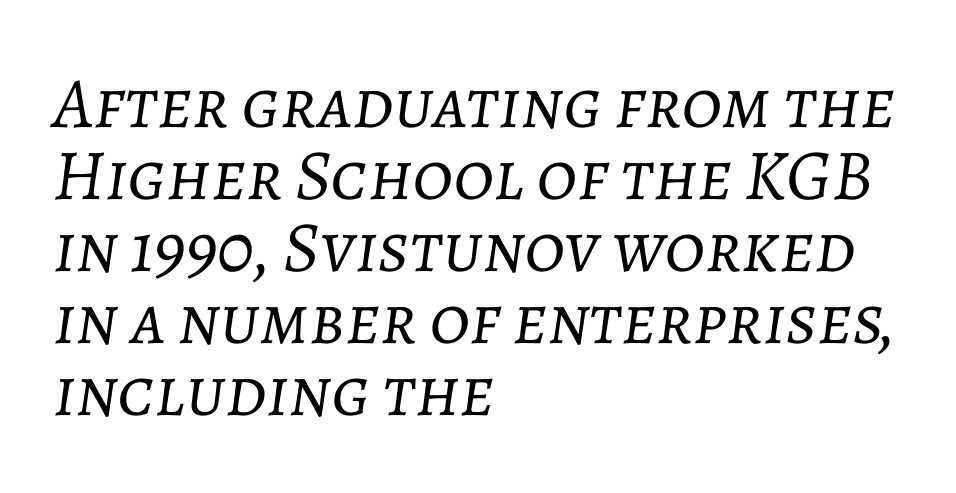
Unmarked baselines from the first word to the last. Reading down the column, the eye jumps only a short way to each next line. Letters have the restrained weight of plain body copy at most. Is the type slanted? Yes — the strokes lean at a clear angle. Line beginnings align vertically; line endings do not. Compared with typical body copy, the letter spacing here is the same.
